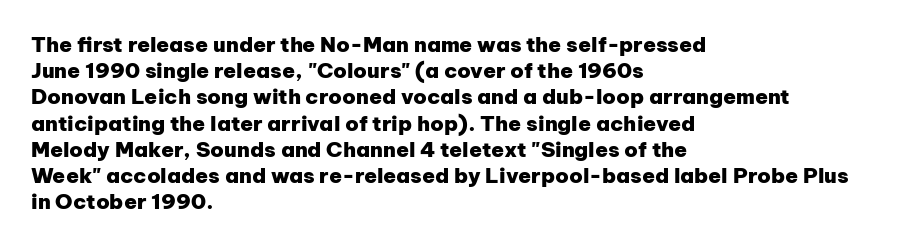
The image shows 21 px bold type, upright; set left-aligned, normal line spacing (1.25x), normal letter spacing, not underlined.
